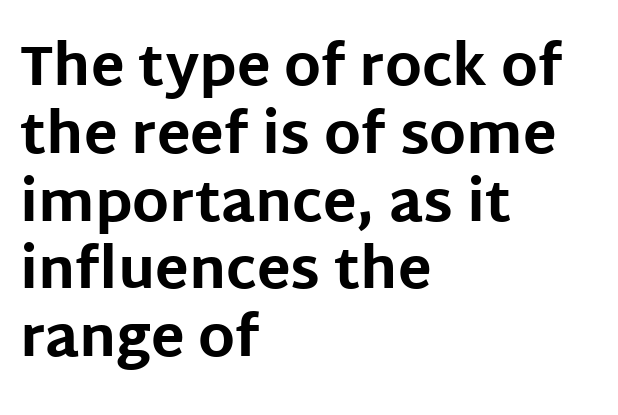
The rendering uses natural spacing where letterforms have individual widths. The passage shown is not underscored anywhere. Each word holds together tightly as a unit, with standard inter-letter gaps. Posture: upright roman. A student would call this left alignment; a typographer would say flush left, rag right.
